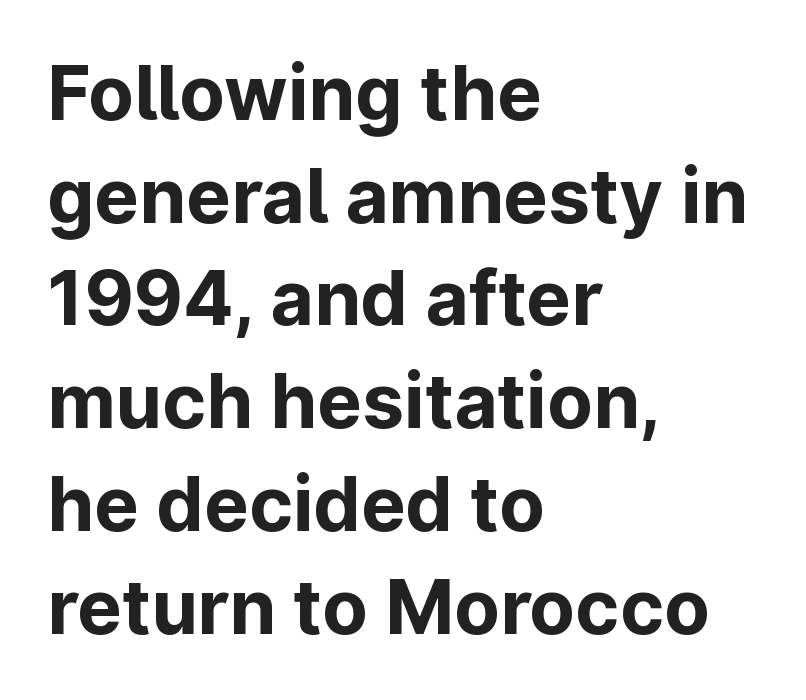
Set as a true bold cut, around the 700 mark. A typesetter would call this zero additional tracking. Posture: vertical. Left-aligned paragraph, ragged on the right. Here the designer chose a conventional face with non-uniform glyph widths. Honestly, the row spacing looks completely unremarkable.
